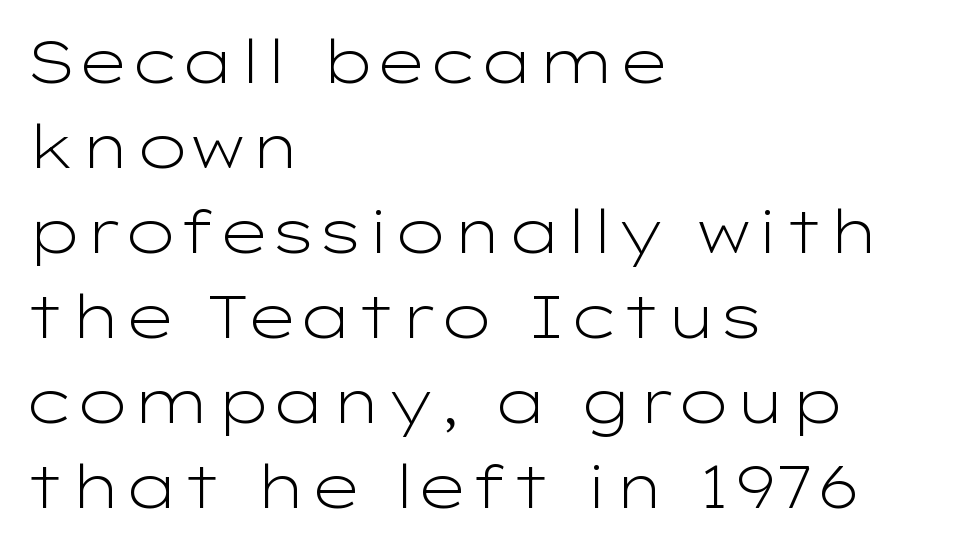
The image shows 59 px light, wide sans-serif type, upright; set left-aligned, normal line spacing (1.44x), normal letter spacing, not underlined; low stroke contrast and a medium x-height.
